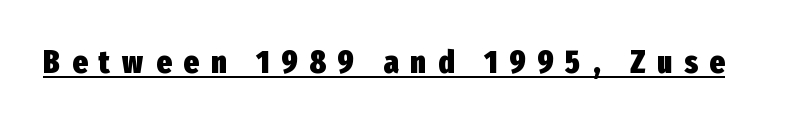
Q: Is the text bold? A: Yes.
Q: Is the text italic (slanted)? A: No, it is upright.
Q: Is the typeface a serif or a sans-serif typeface? A: Sans-serif.
Q: Is the text underlined? A: Yes.
Q: Is the spacing between letters normal or unusually wide? A: Unusually wide.
Q: Width (condensed, normal, or wide)? A: Condensed.
Q: Stroke contrast? A: Low.
Q: x-height? A: Medium.
Q: Monospaced? A: No.
